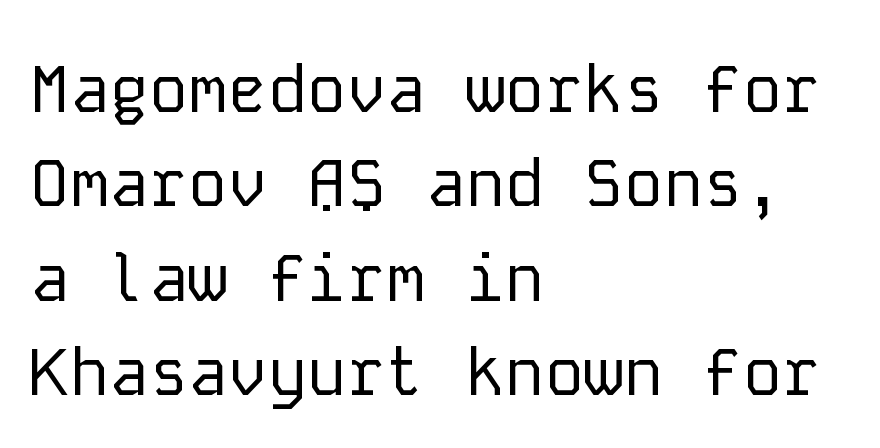
{"serif": "no", "italic": "no", "bold": "no", "weight": "regular", "width": "normal", "stroke_contrast": "low", "x_height": "medium", "monospaced": "yes", "underline": "no", "align": "left", "line_spacing": "normal", "line_spacing_ratio": 1.43, "letter_spacing": "normal", "letter_spacing_em": 0.0, "glyph_px": 66}
